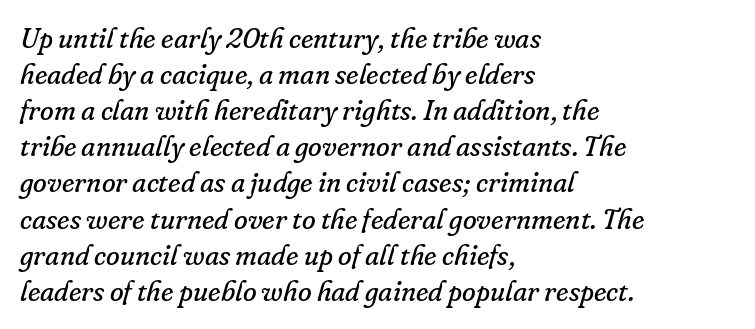
{"serif": "yes", "italic": "yes", "lean": "right", "slant_degrees": 16, "bold": "no", "weight": "regular", "width": "normal", "stroke_contrast": "low", "x_height": "small", "monospaced": "no", "underline": "no", "align": "left", "line_spacing": "normal", "line_spacing_ratio": 1.29, "letter_spacing": "normal", "letter_spacing_em": 0.0, "glyph_px": 28}
